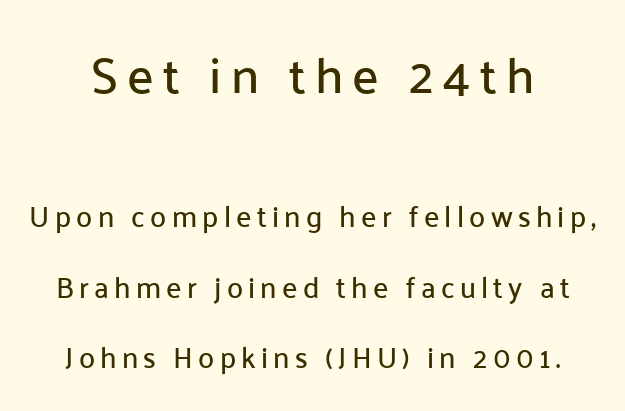
The image shows 50 px sans-serif type, upright; set loose line spacing (2.43x), not underlined; the first (top) block is 1.72x larger; low stroke contrast and a medium x-height.
